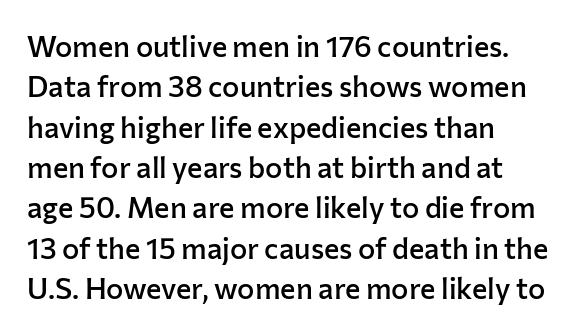
{"serif": "no", "italic": "no", "bold": "semi", "weight": "semibold", "width": "normal", "stroke_contrast": "low", "x_height": "medium", "monospaced": "no", "underline": "no", "align": "left", "line_spacing": "normal", "line_spacing_ratio": 1.39, "letter_spacing": "normal", "letter_spacing_em": 0.0, "glyph_px": 29}
